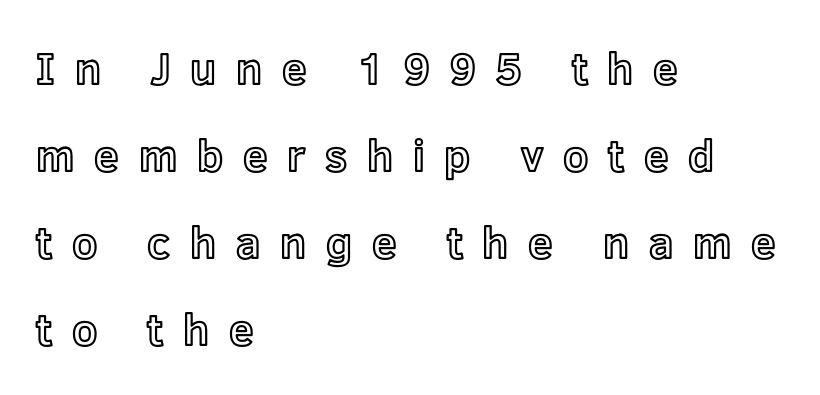
Q: Is the text italic (slanted)? A: No, it is upright.
Q: Is the text underlined? A: No.
Q: How is the paragraph aligned? A: Left-aligned.
Q: Is the spacing between letters normal or unusually wide? A: Unusually wide.
Q: Is the spacing between lines tight, normal or loose? A: Loose.
Q: Width (condensed, normal, or wide)? A: Normal.
Q: x-height? A: Medium.
Q: Monospaced? A: No.
